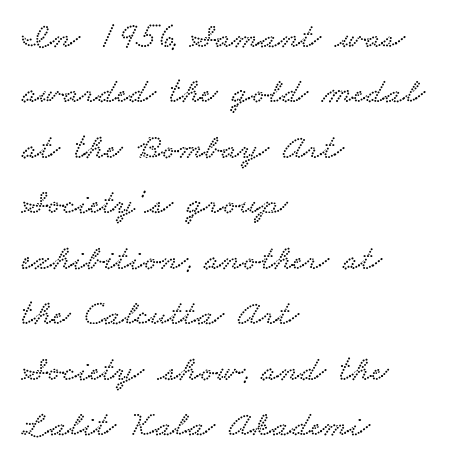
Q: Is the typeface a serif or a sans-serif typeface? A: Serif.
Q: Is the text underlined? A: No.
Q: How is the paragraph aligned? A: Left-aligned.
Q: Is the spacing between letters normal or unusually wide? A: Normal.
Q: Is the spacing between lines tight, normal or loose? A: Normal.
Q: Width (condensed, normal, or wide)? A: Wide.
Q: Stroke contrast? A: Low.
Q: x-height? A: Small.
Q: Monospaced? A: No.
